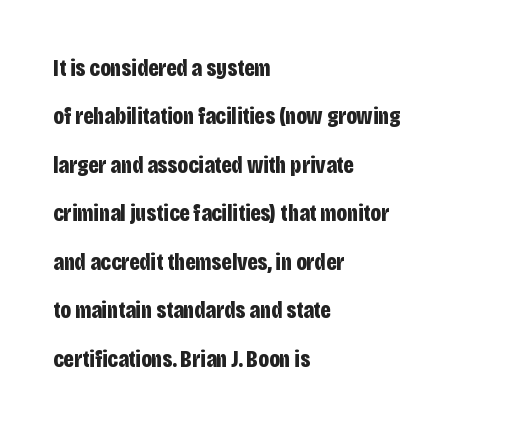
How are the letters spaced? Ordinarily, with no added tracking. Descenders are the only things crossing below the line. The font is running at its bold setting. Regarding leading, the lines here are spaced well apart. Notice how the stems are strictly vertical — no italics here. The rag falls on the right side of this text block.
